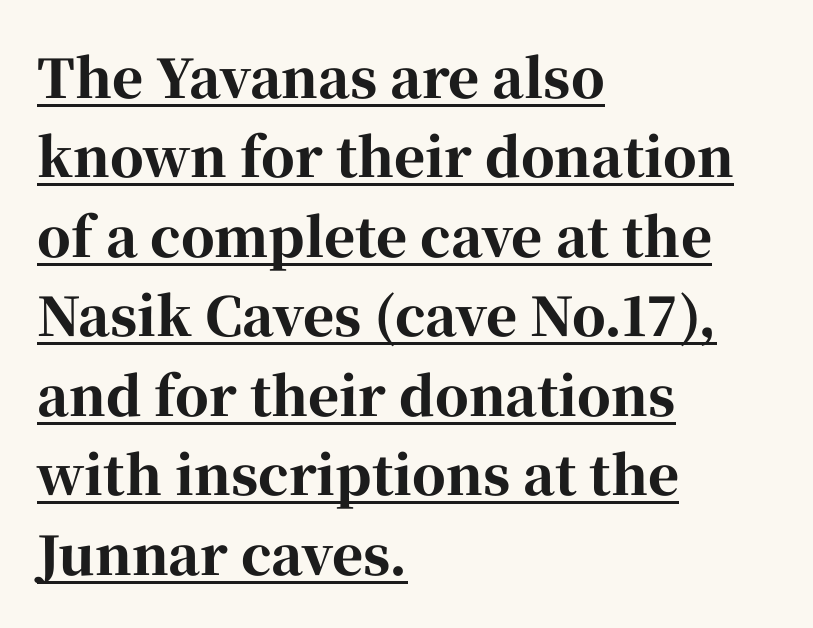
Q: Is the text bold? A: Yes.
Q: Is the text italic (slanted)? A: No, it is upright.
Q: Is the typeface a serif or a sans-serif typeface? A: Serif.
Q: Is the text underlined? A: Yes.
Q: How is the paragraph aligned? A: Left-aligned.
Q: Is the spacing between letters normal or unusually wide? A: Normal.
Q: Is the spacing between lines tight, normal or loose? A: Normal.
Q: Width (condensed, normal, or wide)? A: Normal.
Q: Stroke contrast? A: High.
Q: x-height? A: Medium.
Q: Monospaced? A: No.
